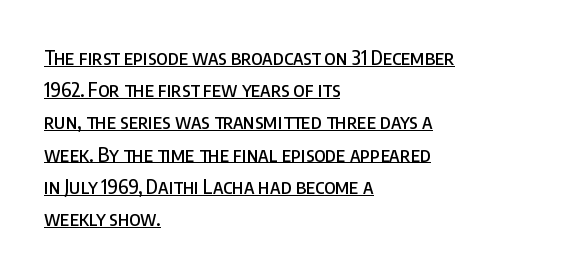
Q: Is the text italic (slanted)? A: No, it is upright.
Q: Is the text underlined? A: Yes.
Q: How is the paragraph aligned? A: Left-aligned.
Q: Is the spacing between letters normal or unusually wide? A: Normal.
Q: Is the spacing between lines tight, normal or loose? A: Normal.
